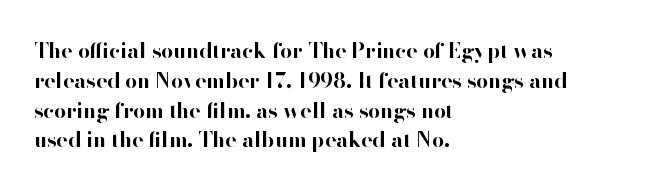
{"italic": "no", "bold": "yes", "underline": "no", "align": "left", "line_spacing": "normal", "line_spacing_ratio": 1.42, "letter_spacing": "normal", "letter_spacing_em": 0.0, "glyph_px": 21}
